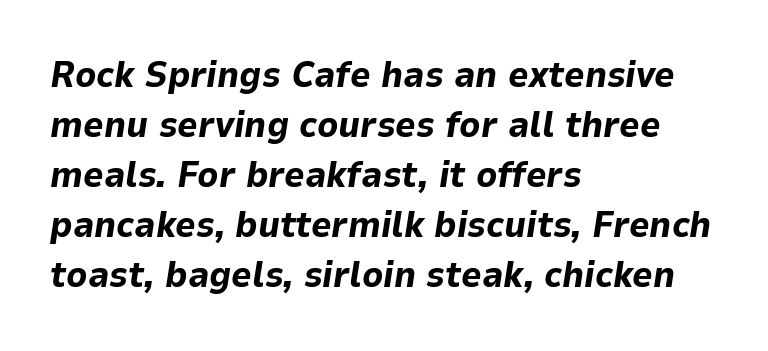
These lines stack with their left ends in a neat column. Looking at the ascenders, they clearly lean. The space between consecutive lines is moderate. These lines are rendered in a variable-pitch font. No word sits above an underline.
